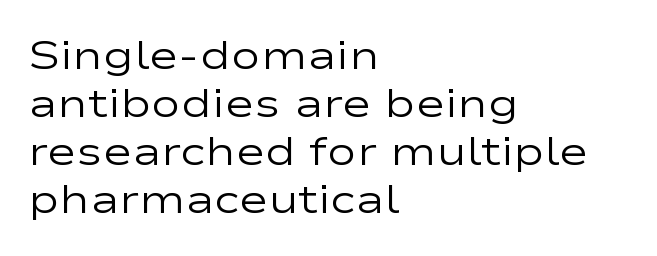
Unlike italic type, these characters show no tilt at all. Lines of text with bare space underneath. Counters stay open thanks to moderate or lighter strokes. The rendering anchors every line to the left-hand side.
